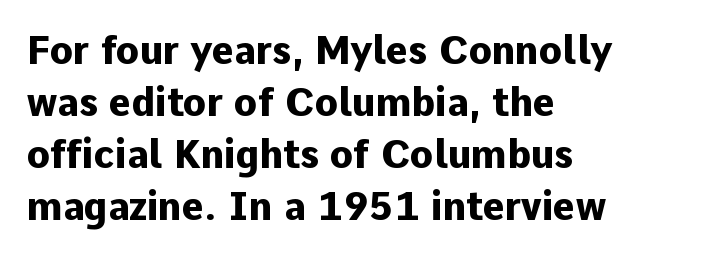
Q: Is the text bold? A: Yes.
Q: Is the text italic (slanted)? A: No, it is upright.
Q: Is the typeface a serif or a sans-serif typeface? A: Sans-serif.
Q: Is the text underlined? A: No.
Q: How is the paragraph aligned? A: Left-aligned.
Q: Is the spacing between letters normal or unusually wide? A: Normal.
Q: Is the spacing between lines tight, normal or loose? A: Normal.
Q: Width (condensed, normal, or wide)? A: Normal.
Q: Stroke contrast? A: Low.
Q: x-height? A: Medium.
Q: Monospaced? A: No.
